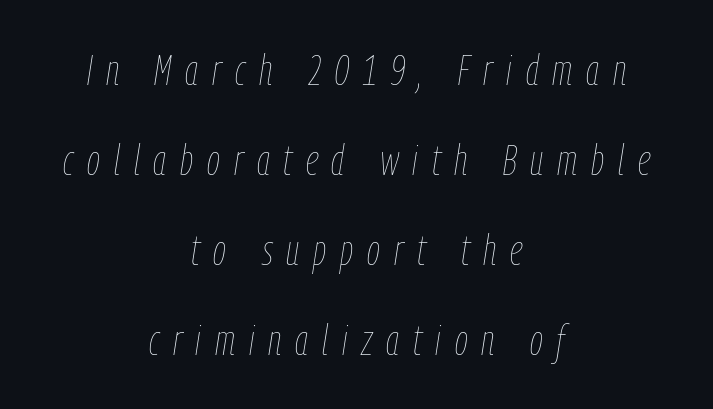
{"italic": "yes", "lean": "right", "slant_degrees": 9, "bold": "no", "weight": "thin", "width": "condensed", "stroke_contrast": "low", "x_height": "medium", "monospaced": "no", "underline": "no", "align": "center", "line_spacing": "loose", "line_spacing_ratio": 2.14, "letter_spacing": "wide", "letter_spacing_em": 0.33, "glyph_px": 42}
